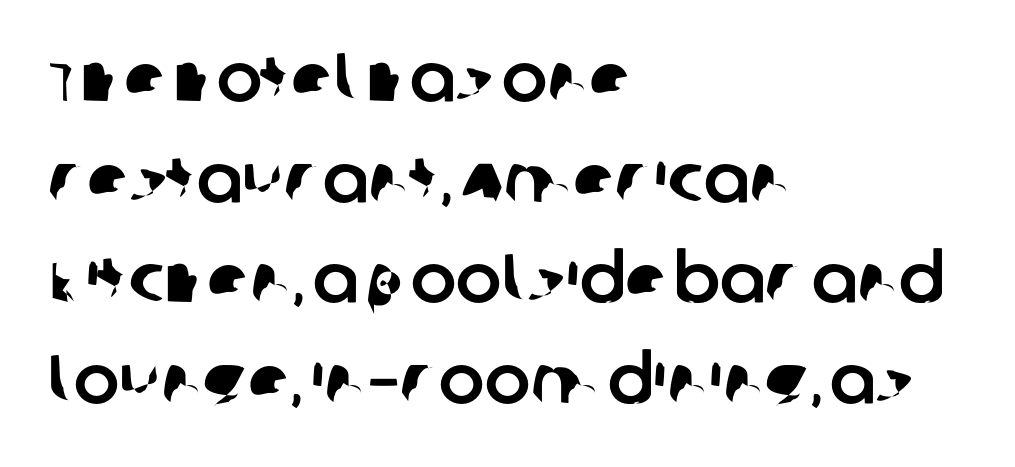
{"serif": "no", "width": "normal", "stroke_contrast": "low", "x_height": "large", "monospaced": "no", "underline": "no", "align": "left", "line_spacing": "normal", "line_spacing_ratio": 1.48, "letter_spacing": "normal", "letter_spacing_em": 0.0, "glyph_px": 68}
